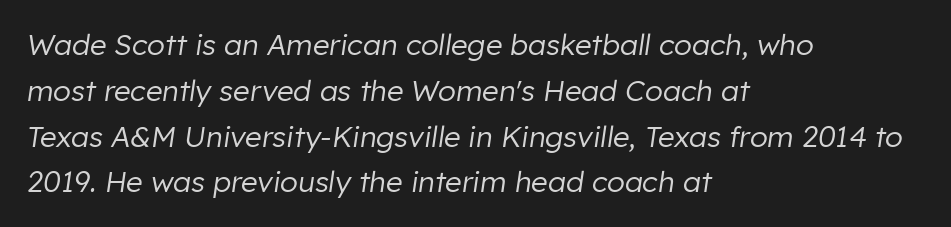
What's the leading like? Ordinary, nothing unusual. Has an underline been added? It has not. Character widths vary here, with narrow letters taking less room than wide ones. The compositor pushed each line to the left boundary. Rendered with sloped, italic letterforms.
